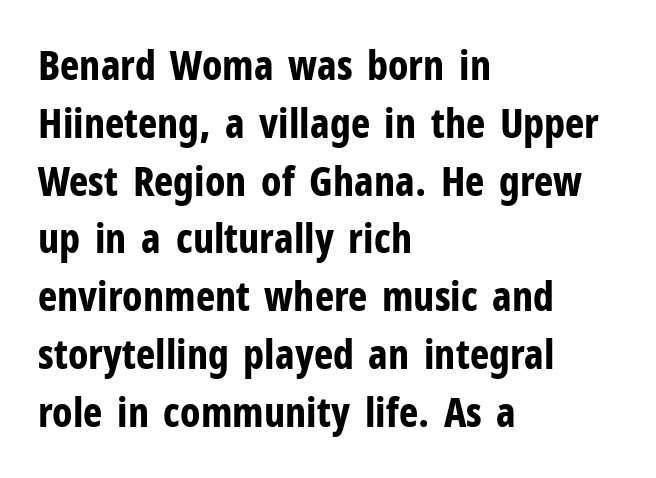
{"serif": "no", "italic": "no", "bold": "yes", "weight": "bold", "width": "condensed", "stroke_contrast": "low", "x_height": "medium", "monospaced": "no", "underline": "no", "align": "left", "line_spacing": "normal", "line_spacing_ratio": 1.41, "letter_spacing": "normal", "letter_spacing_em": 0.0, "glyph_px": 41}
